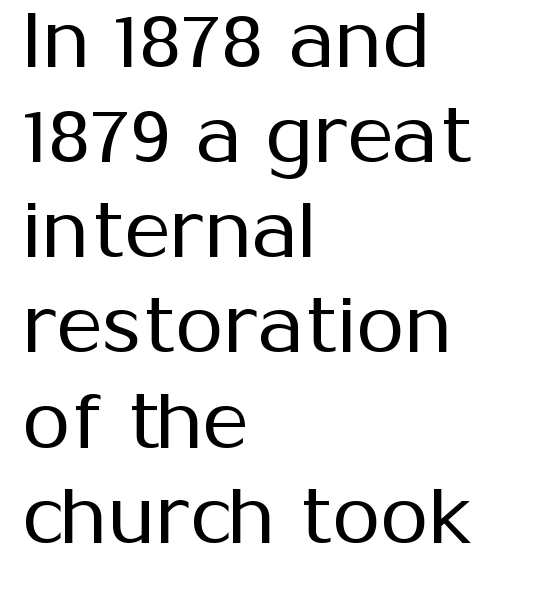
The image shows 78 px regular-weight sans-serif type, upright; set left-aligned, line spacing 1.22x, normal letter spacing, not underlined; medium stroke contrast and a medium x-height.
